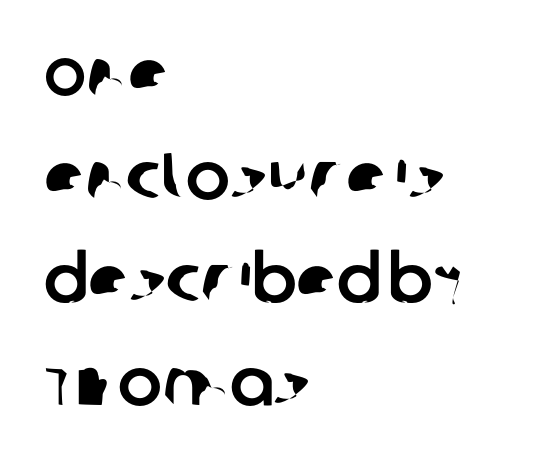
The image shows 66 px sans-serif type; set left-aligned, normal line spacing (1.56x), normal letter spacing, not underlined; low stroke contrast and a large x-height.
